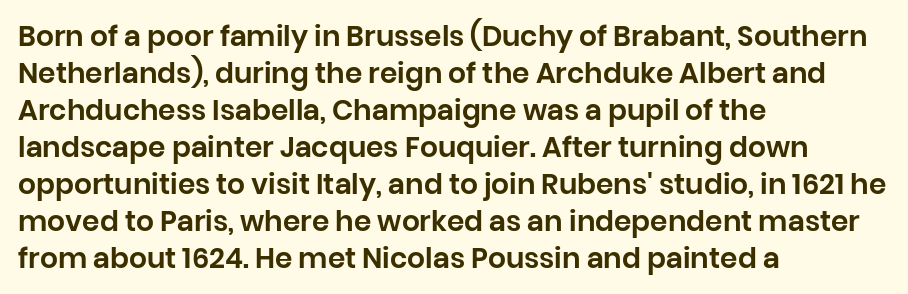
{"serif": "no", "italic": "no", "width": "normal", "stroke_contrast": "low", "x_height": "large", "monospaced": "no", "underline": "no", "align": "left", "line_spacing": "normal", "line_spacing_ratio": 1.32, "letter_spacing": "normal", "letter_spacing_em": 0.0, "glyph_px": 28}
